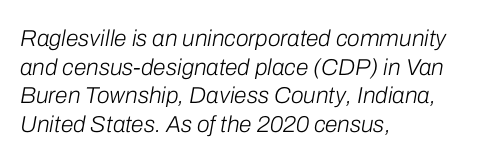
Emphasis-style slanted type is in use. The strokes are not fattened; the text isn't bold. Only glyphs here, with clear space below each row. A typesetter would call this zero additional tracking. The lines are quadded left.
